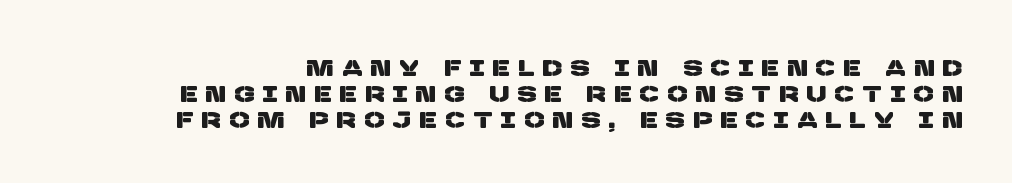
{"underline": "no", "line_spacing": "tight", "line_spacing_ratio": 1.12, "letter_spacing": "wide", "letter_spacing_em": 0.4, "glyph_px": 23}
